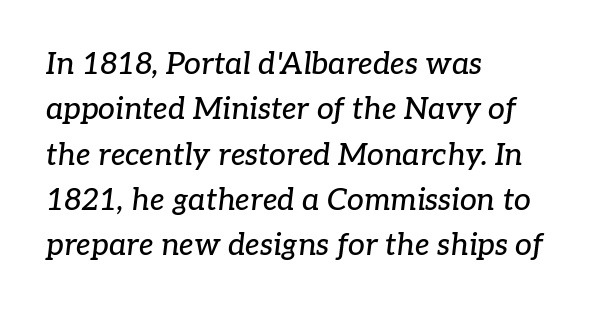
{"serif": "yes", "italic": "yes", "lean": "right", "slant_degrees": 7, "width": "normal", "stroke_contrast": "low", "x_height": "medium", "monospaced": "no", "underline": "no", "align": "left", "line_spacing": "normal", "line_spacing_ratio": 1.51, "letter_spacing": "normal", "letter_spacing_em": 0.0, "glyph_px": 30}
